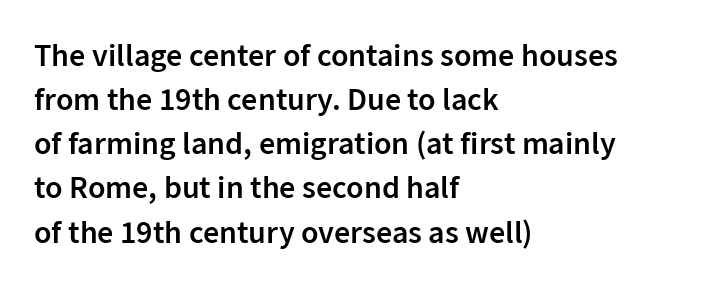
{"serif": "no", "italic": "no", "bold": "semi", "weight": "semibold", "width": "normal", "stroke_contrast": "low", "x_height": "medium", "monospaced": "no", "underline": "no", "align": "left", "line_spacing": "normal", "line_spacing_ratio": 1.38, "letter_spacing": "normal", "letter_spacing_em": 0.0, "glyph_px": 32}
